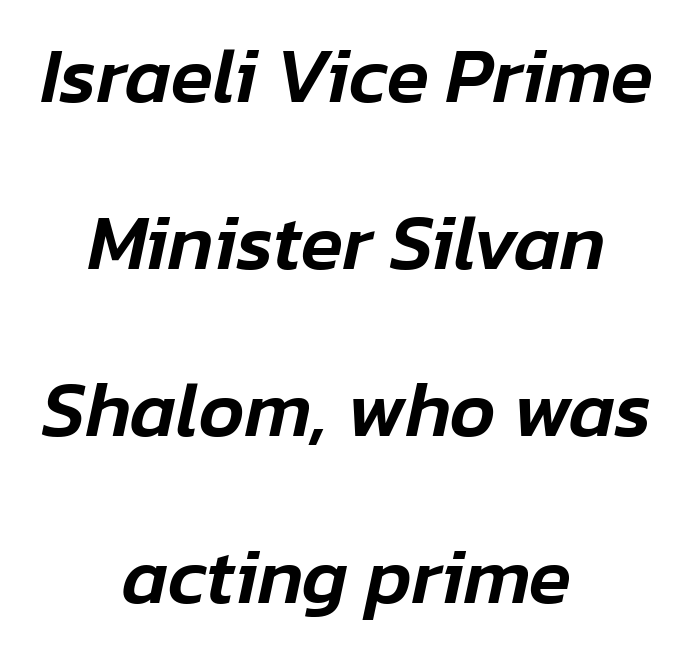
Glance below the letters and you will spot only blank space. You could not count columns in this text — the font is proportionally spaced. One-word summary of the alignment: center. The letterforms sit shoulder to shoulder at normal distance. The lettering tilts uniformly, giving the passage an italic look.
